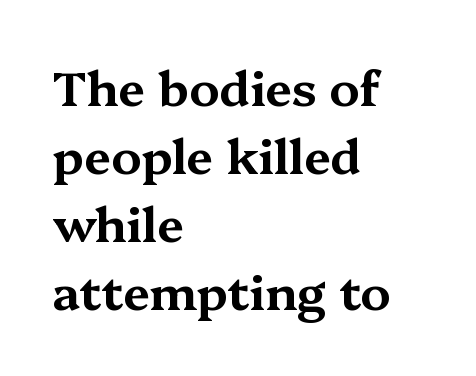
{"serif": "yes", "italic": "no", "width": "wide", "stroke_contrast": "medium", "x_height": "medium", "monospaced": "no", "underline": "no", "align": "left", "line_spacing": "normal", "line_spacing_ratio": 1.42, "letter_spacing": "normal", "letter_spacing_em": 0.0, "glyph_px": 48}
